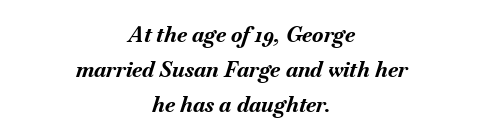
Q: Is the text bold? A: Yes.
Q: Is the text italic (slanted)? A: Yes, it leans right by about 18 degrees.
Q: Is the text underlined? A: No.
Q: How is the paragraph aligned? A: Centered.
Q: Is the spacing between letters normal or unusually wide? A: Normal.
Q: Is the spacing between lines tight, normal or loose? A: Normal.
